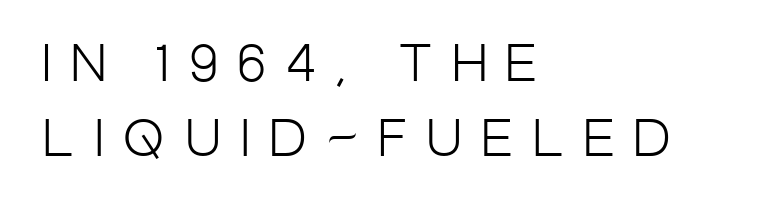
Q: Is the text bold? A: No.
Q: Is the text italic (slanted)? A: No, it is upright.
Q: Is the typeface a serif or a sans-serif typeface? A: Sans-serif.
Q: Is the text underlined? A: No.
Q: How is the paragraph aligned? A: Left-aligned.
Q: Is the spacing between letters normal or unusually wide? A: Unusually wide.
Q: Is the spacing between lines tight, normal or loose? A: Normal.
Q: Width (condensed, normal, or wide)? A: Condensed.
Q: Stroke contrast? A: Low.
Q: x-height? A: Large.
Q: Monospaced? A: No.
